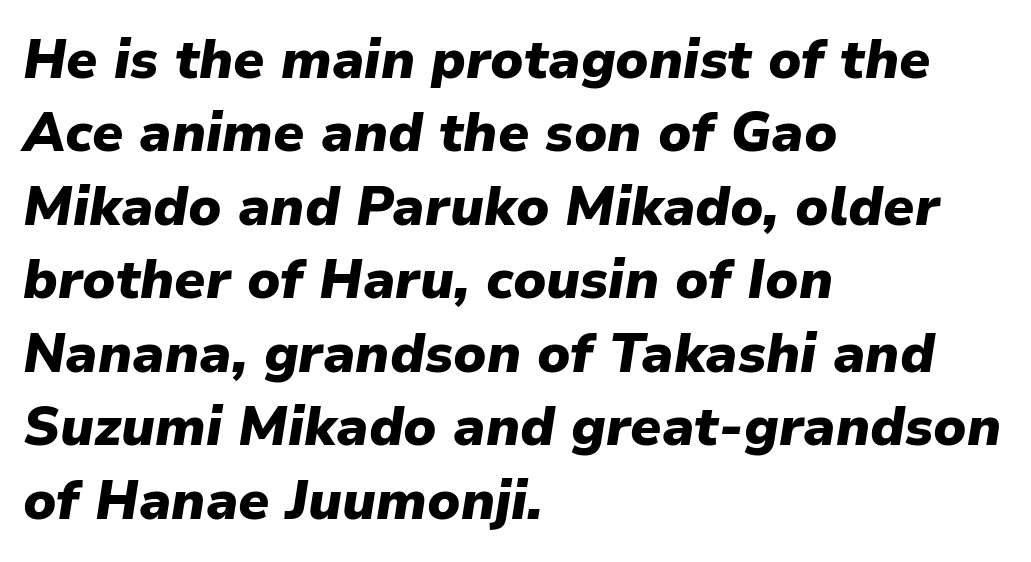
The image shows 54 px heavy type, italic (leaning right); set left-aligned, normal line spacing (1.36x), normal letter spacing, not underlined; low stroke contrast and a medium x-height.
